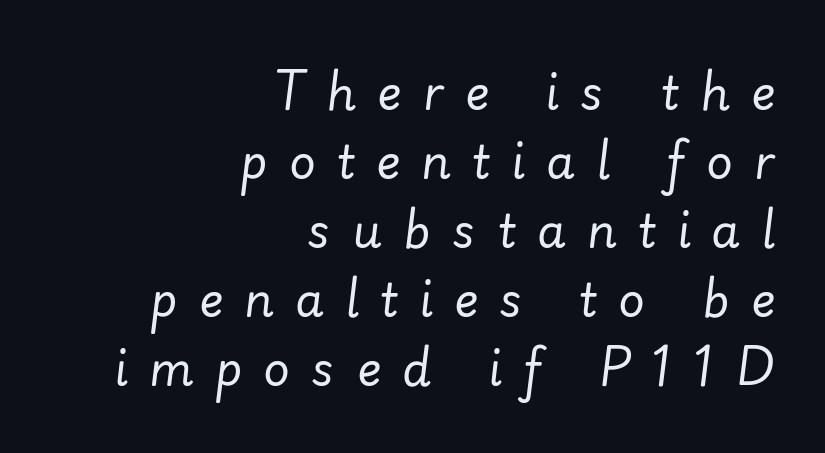
The image shows 46 px regular-weight type, italic (leaning right); set right-aligned, normal line spacing (1.5x), unusually wide letter spacing (+0.46 em), not underlined; low stroke contrast and a small x-height.
